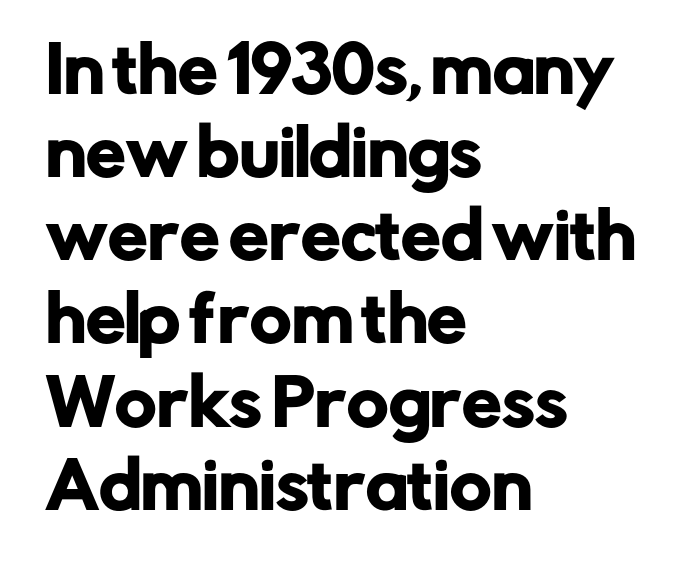
{"serif": "no", "italic": "no", "width": "normal", "stroke_contrast": "low", "x_height": "medium", "monospaced": "no", "underline": "no", "align": "left", "line_spacing": "normal", "line_spacing_ratio": 1.32, "letter_spacing": "normal", "letter_spacing_em": 0.0, "glyph_px": 63}
